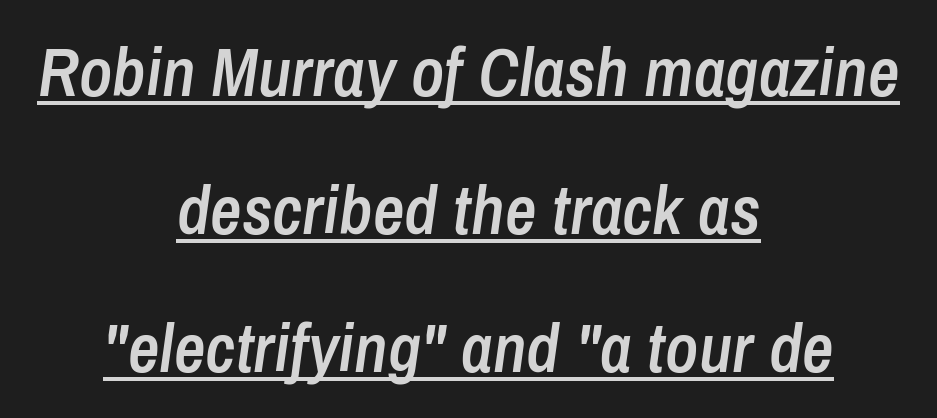
The image shows 69 px semibold, condensed type, italic (leaning right); set centered, loose line spacing (2.0x), normal letter spacing, underlined; low stroke contrast and a medium x-height.
